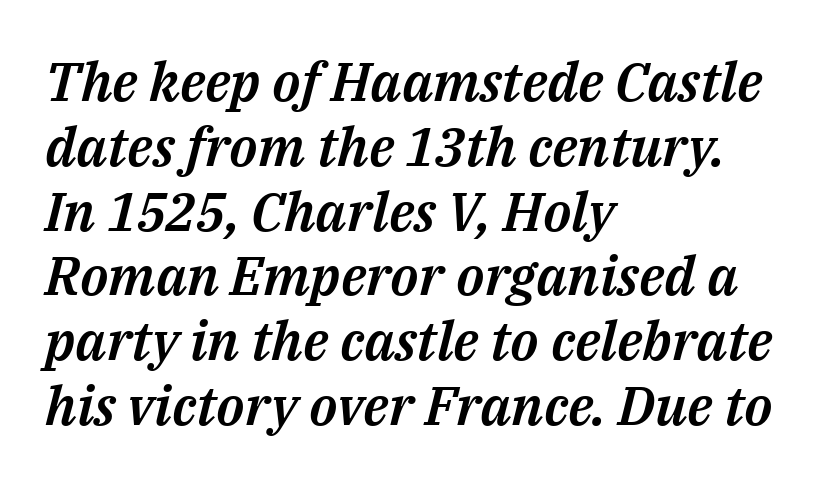
Q: Is the text italic (slanted)? A: Yes, it leans right by about 14 degrees.
Q: Is the text underlined? A: No.
Q: How is the paragraph aligned? A: Left-aligned.
Q: Is the spacing between letters normal or unusually wide? A: Normal.
Q: Width (condensed, normal, or wide)? A: Normal.
Q: Stroke contrast? A: Medium.
Q: x-height? A: Medium.
Q: Monospaced? A: No.
